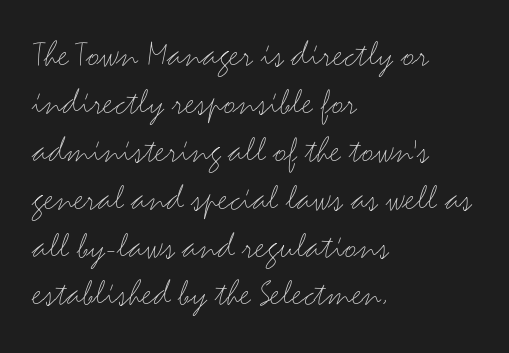
The image shows 38 px light, wide sans-serif type; set left-aligned, normal line spacing (1.26x), normal letter spacing, not underlined; medium stroke contrast and a small x-height.
